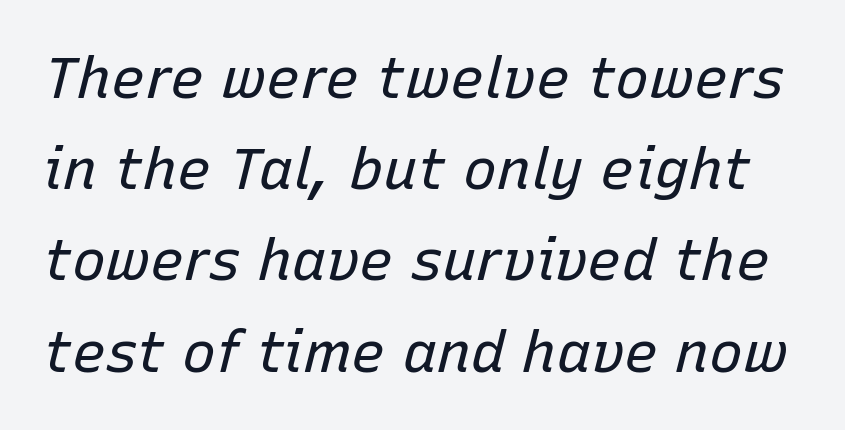
The image shows 57 px regular-weight type, italic (leaning right); set normal line spacing (1.6x), normal letter spacing, not underlined; low stroke contrast and a medium x-height.
